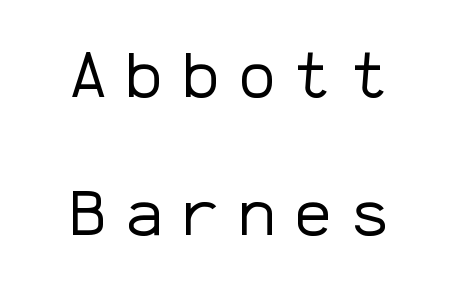
{"serif": "no", "italic": "no", "bold": "no", "weight": "regular", "width": "normal", "stroke_contrast": "low", "x_height": "medium", "monospaced": "yes", "underline": "no", "line_spacing": "loose", "line_spacing_ratio": 2.15, "letter_spacing": "wide", "letter_spacing_em": 0.28, "glyph_px": 64}
